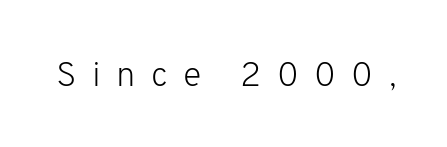
Q: Is the text bold? A: No.
Q: Is the text italic (slanted)? A: No, it is upright.
Q: Is the typeface a serif or a sans-serif typeface? A: Sans-serif.
Q: Is the text underlined? A: No.
Q: Is the spacing between letters normal or unusually wide? A: Unusually wide.
Q: Width (condensed, normal, or wide)? A: Normal.
Q: Stroke contrast? A: Low.
Q: x-height? A: Medium.
Q: Monospaced? A: No.
